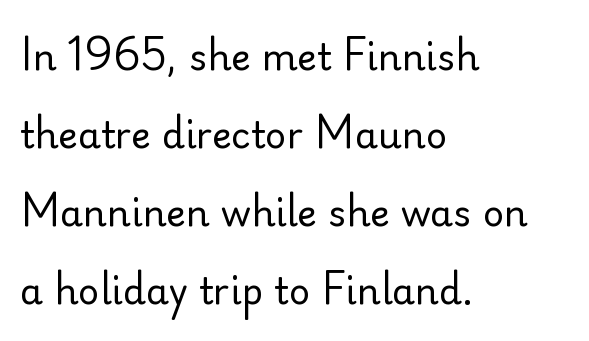
The image shows 37 px regular-weight sans-serif type, upright; set left-aligned, loose line spacing (2.11x), normal letter spacing, not underlined; low stroke contrast and a small x-height.
